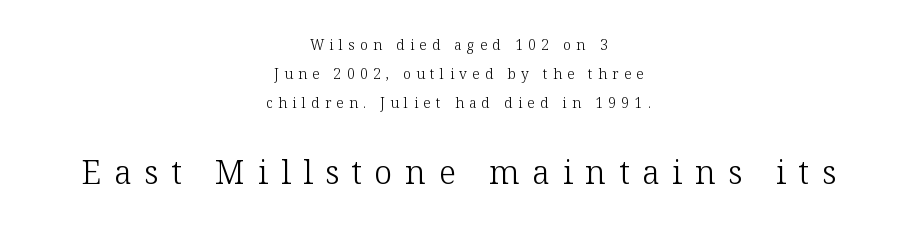
Q: Is the text bold? A: No.
Q: Is the text italic (slanted)? A: No, it is upright.
Q: Is the typeface a serif or a sans-serif typeface? A: Serif.
Q: Is the text underlined? A: No.
Q: How is the paragraph aligned? A: Centered.
Q: Is the spacing between letters normal or unusually wide? A: Unusually wide.
Q: Is the spacing between lines tight, normal or loose? A: Loose.
Q: Which block of text is set in a larger size, the first (top) or the second (bottom)? A: The second (bottom) one.
Q: Width (condensed, normal, or wide)? A: Normal.
Q: Stroke contrast? A: Low.
Q: x-height? A: Medium.
Q: Monospaced? A: No.
